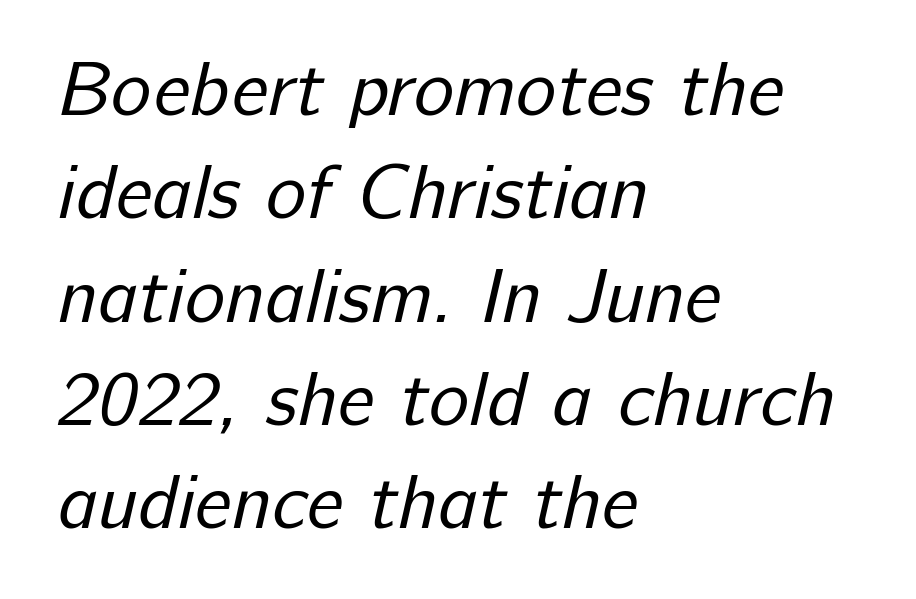
The image shows 76 px regular-weight sans-serif type; set left-aligned, normal line spacing (1.36x), normal letter spacing, not underlined; low stroke contrast and a medium x-height.
